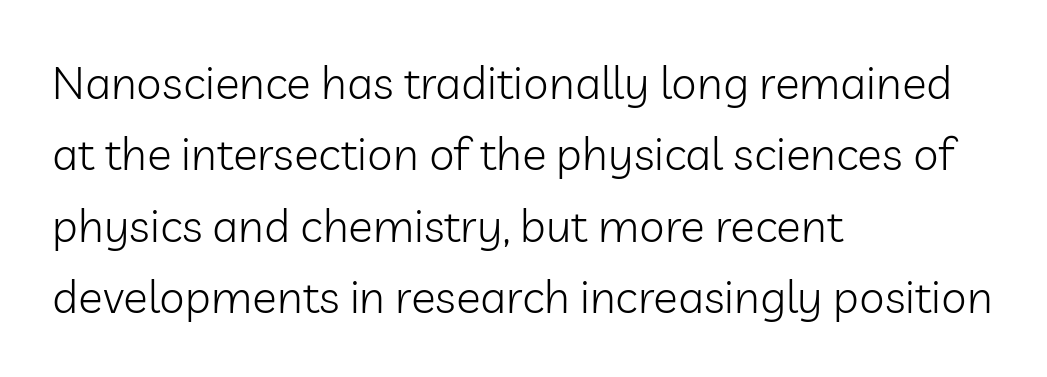
The image shows 46 px light sans-serif type, upright; set left-aligned, normal line spacing (1.55x), normal letter spacing, not underlined; low stroke contrast and a medium x-height.
